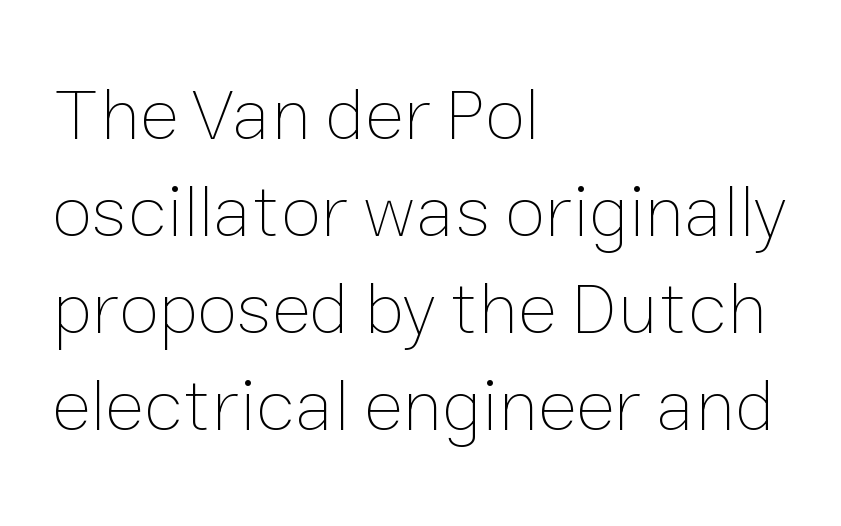
{"italic": "no", "bold": "no", "weight": "thin", "width": "normal", "stroke_contrast": "low", "x_height": "medium", "monospaced": "no", "underline": "no", "align": "left", "line_spacing": "normal", "line_spacing_ratio": 1.31, "letter_spacing": "normal", "letter_spacing_em": 0.0, "glyph_px": 74}
